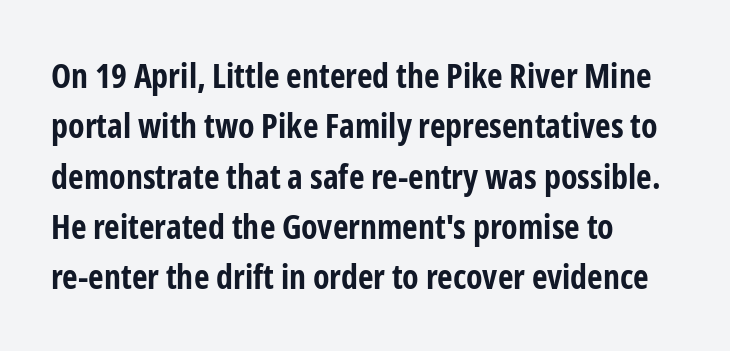
Q: Is the text bold? A: Yes.
Q: Is the text italic (slanted)? A: No, it is upright.
Q: Is the typeface a serif or a sans-serif typeface? A: Sans-serif.
Q: Is the text underlined? A: No.
Q: How is the paragraph aligned? A: Left-aligned.
Q: Is the spacing between letters normal or unusually wide? A: Normal.
Q: Is the spacing between lines tight, normal or loose? A: Normal.
Q: Width (condensed, normal, or wide)? A: Condensed.
Q: Stroke contrast? A: Low.
Q: x-height? A: Medium.
Q: Monospaced? A: No.
